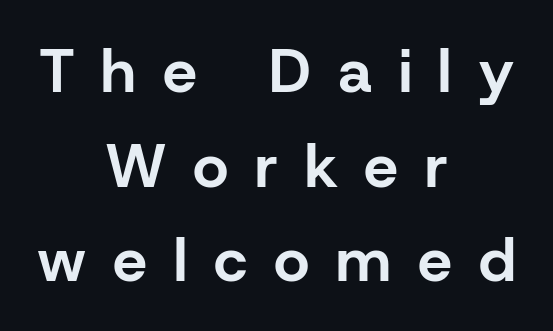
{"serif": "no", "italic": "no", "bold": "yes", "weight": "bold", "width": "normal", "stroke_contrast": "low", "x_height": "medium", "monospaced": "no", "underline": "no", "align": "center", "line_spacing": "normal", "line_spacing_ratio": 1.55, "letter_spacing": "wide", "letter_spacing_em": 0.44, "glyph_px": 61}
